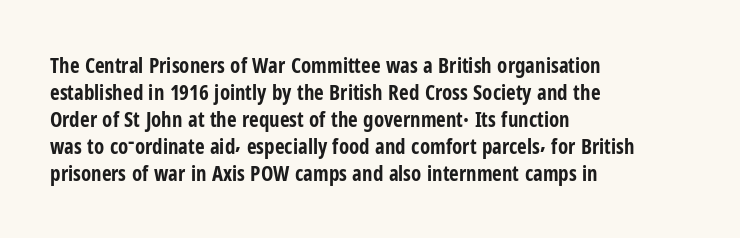
Q: Is the text bold? A: Yes.
Q: Is the text italic (slanted)? A: No, it is upright.
Q: Is the text underlined? A: No.
Q: How is the paragraph aligned? A: Left-aligned.
Q: Is the spacing between letters normal or unusually wide? A: Normal.
Q: Is the spacing between lines tight, normal or loose? A: Normal.
